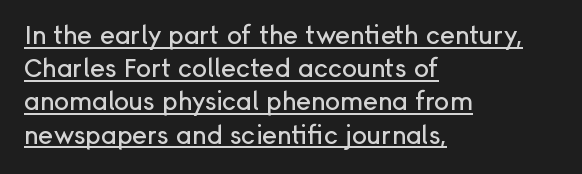
{"italic": "no", "underline": "yes", "align": "left", "line_spacing": "normal", "line_spacing_ratio": 1.33, "letter_spacing": "normal", "letter_spacing_em": 0.0, "glyph_px": 25}
